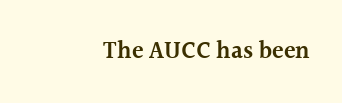
{"italic": "no", "bold": "semi", "underline": "no", "align": "right", "letter_spacing": "normal", "letter_spacing_em": 0.0, "glyph_px": 24}
